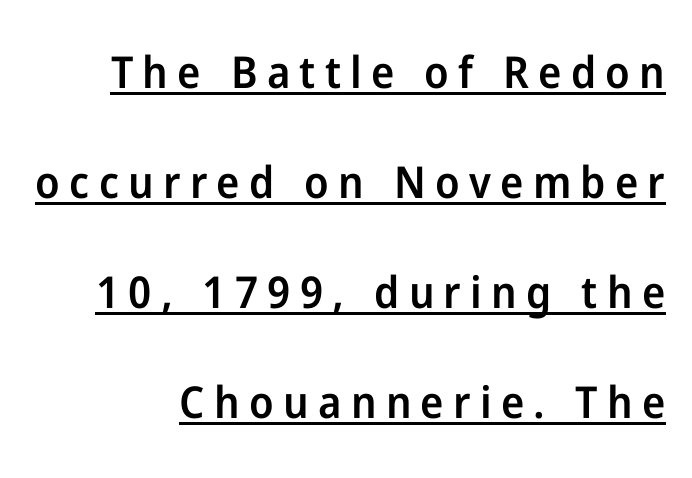
Q: Is the text bold? A: Semi-bold.
Q: Is the text italic (slanted)? A: No, it is upright.
Q: Is the typeface a serif or a sans-serif typeface? A: Sans-serif.
Q: Is the text underlined? A: Yes.
Q: How is the paragraph aligned? A: Right-aligned.
Q: Is the spacing between letters normal or unusually wide? A: Unusually wide.
Q: Is the spacing between lines tight, normal or loose? A: Loose.
Q: Width (condensed, normal, or wide)? A: Normal.
Q: Stroke contrast? A: Low.
Q: x-height? A: Medium.
Q: Monospaced? A: No.
